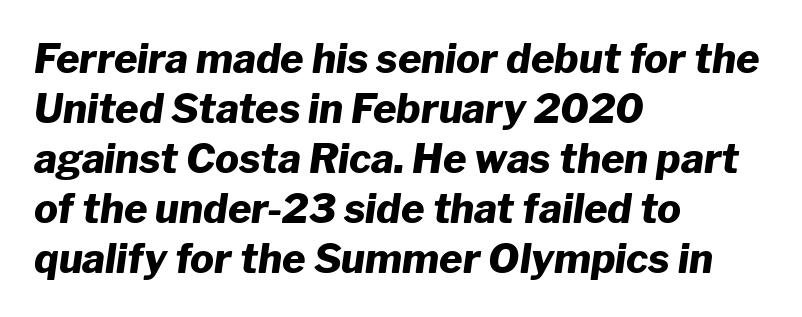
Q: Is the text bold? A: Yes.
Q: Is the text italic (slanted)? A: Yes, it leans right by about 8 degrees.
Q: Is the text underlined? A: No.
Q: How is the paragraph aligned? A: Left-aligned.
Q: Is the spacing between letters normal or unusually wide? A: Normal.
Q: Is the spacing between lines tight, normal or loose? A: Normal.
Q: Width (condensed, normal, or wide)? A: Normal.
Q: Stroke contrast? A: Low.
Q: x-height? A: Medium.
Q: Monospaced? A: No.
